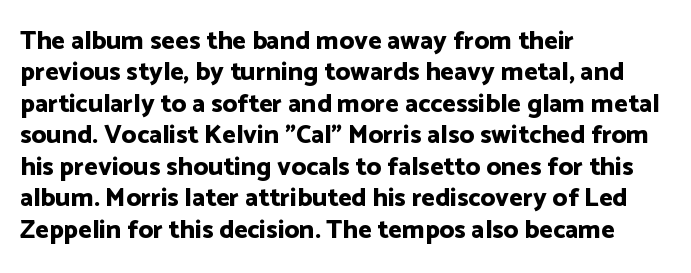
Posture: straight, roman, zero tilt. A student would call this left alignment; a typographer would say flush left, rag right. Rule under the text: the space is simply empty. Between one letter and the next there's only the usual sliver of space. Plenty of ink on the page — the face is bold.
